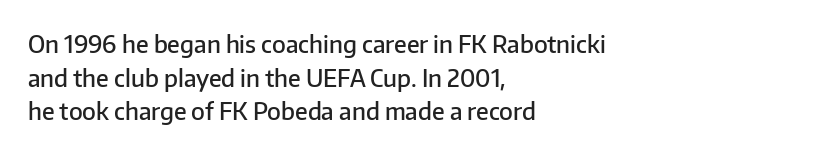
Q: Is the text bold? A: Semi-bold.
Q: Is the text italic (slanted)? A: No, it is upright.
Q: Is the text underlined? A: No.
Q: How is the paragraph aligned? A: Left-aligned.
Q: Is the spacing between letters normal or unusually wide? A: Normal.
Q: Is the spacing between lines tight, normal or loose? A: Normal.
